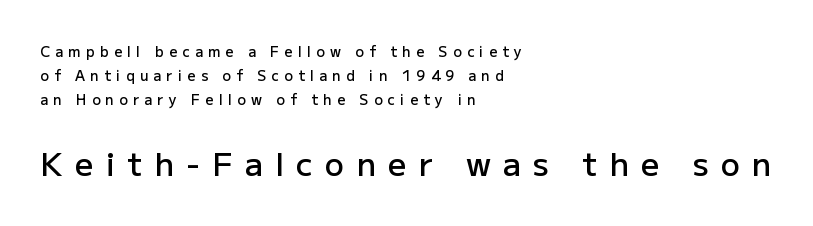
{"serif": "no", "italic": "no", "bold": "semi", "weight": "semibold", "width": "normal", "stroke_contrast": "low", "x_height": "medium", "monospaced": "no", "underline": "no", "align": "left", "line_spacing_ratio": 1.72, "letter_spacing": "wide", "letter_spacing_em": 0.38, "larger_block": "second", "size_ratio": 2.29, "glyph_px": 32}
